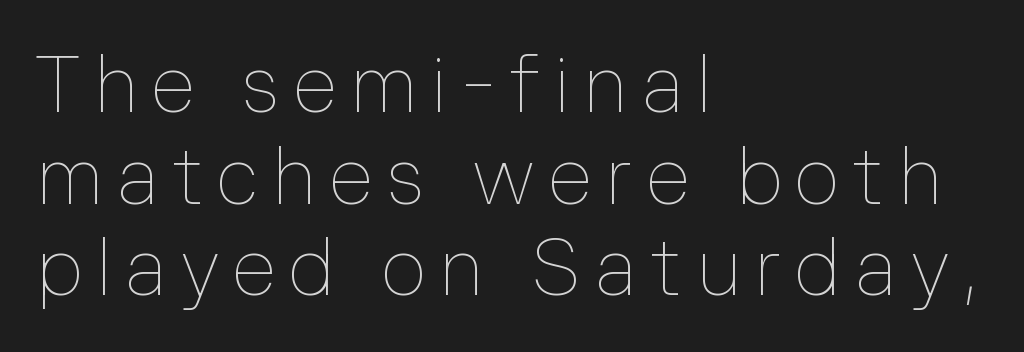
The image shows 79 px thin type, upright; set left-aligned, line spacing 1.16x, not underlined; low stroke contrast and a medium x-height.
